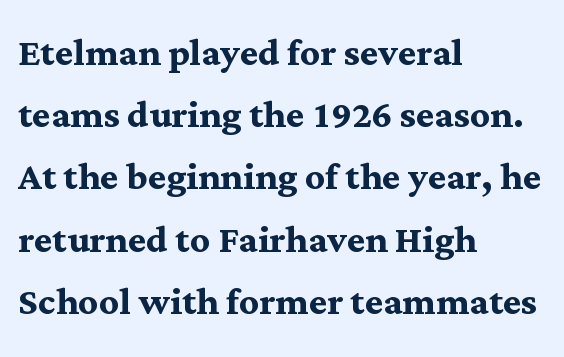
The image shows 49 px semibold serif type, upright; set left-aligned, normal line spacing (1.27x), normal letter spacing, not underlined; medium stroke contrast and a medium x-height.
